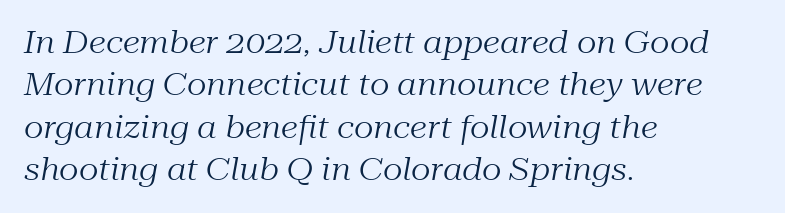
The image shows 31 px regular-weight serif type, italic (leaning right); set left-aligned, normal line spacing (1.37x), normal letter spacing, not underlined; medium stroke contrast and a medium x-height.
